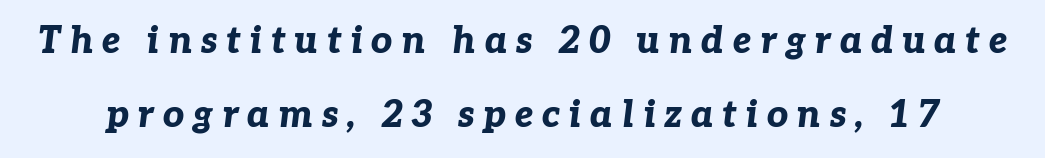
Does extra space separate the letters? Yes, quite a lot of it. Successive baselines arrive slowly, with a big drop between each. The baseline area is clear. Proportional: the letters do not fall into vertical columns.
